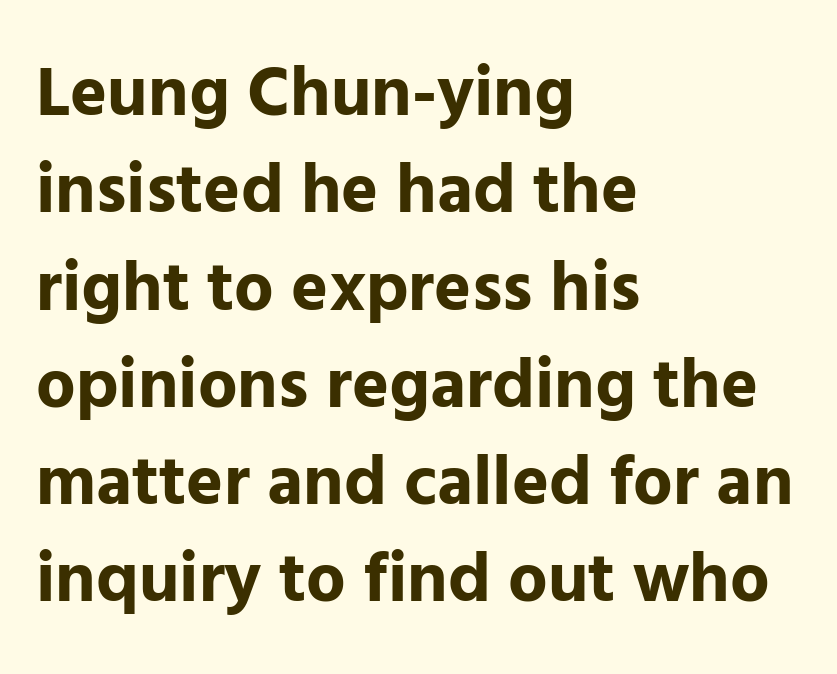
The image shows 70 px bold sans-serif type, upright; set left-aligned, normal line spacing (1.39x), normal letter spacing, not underlined; low stroke contrast and a medium x-height.
